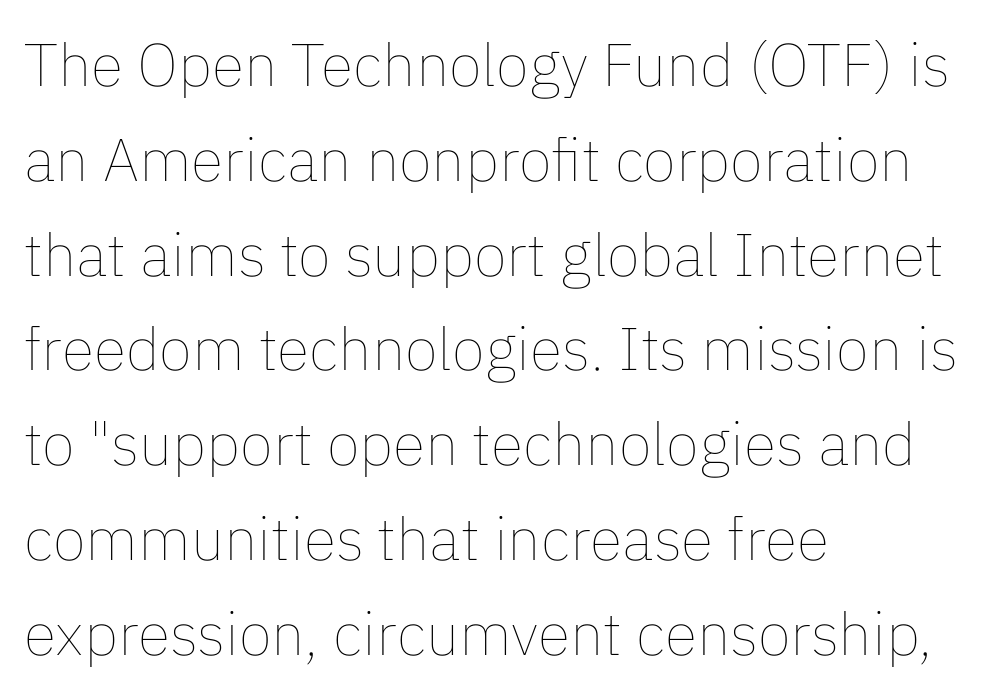
{"italic": "no", "bold": "no", "weight": "thin", "width": "normal", "stroke_contrast": "low", "x_height": "medium", "monospaced": "no", "underline": "no", "align": "left", "line_spacing": "normal", "line_spacing_ratio": 1.58, "letter_spacing": "normal", "letter_spacing_em": 0.0, "glyph_px": 60}
